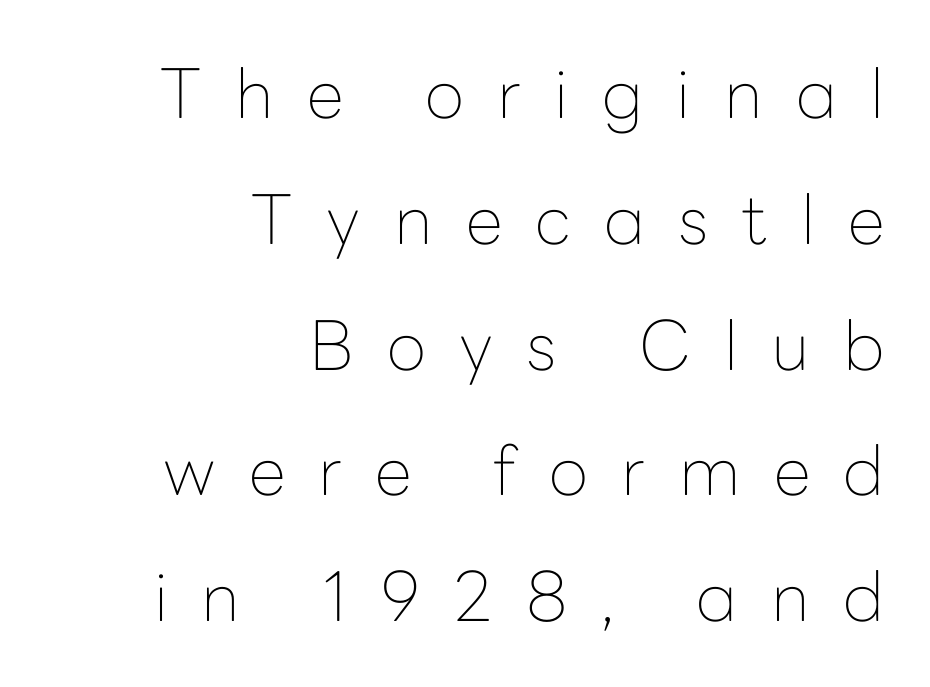
Q: Is the text bold? A: No.
Q: Is the text italic (slanted)? A: No, it is upright.
Q: Is the typeface a serif or a sans-serif typeface? A: Sans-serif.
Q: Is the text underlined? A: No.
Q: How is the paragraph aligned? A: Right-aligned.
Q: Is the spacing between letters normal or unusually wide? A: Unusually wide.
Q: Width (condensed, normal, or wide)? A: Normal.
Q: Stroke contrast? A: Low.
Q: x-height? A: Medium.
Q: Monospaced? A: No.
